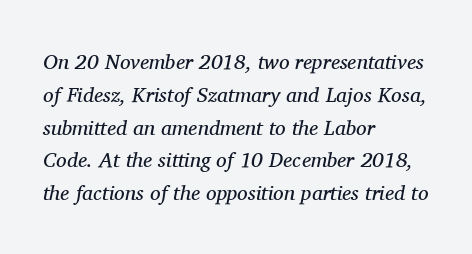
The image shows 21 px text type, italic (leaning right); set left-aligned, normal line spacing (1.56x), normal letter spacing, not underlined.
